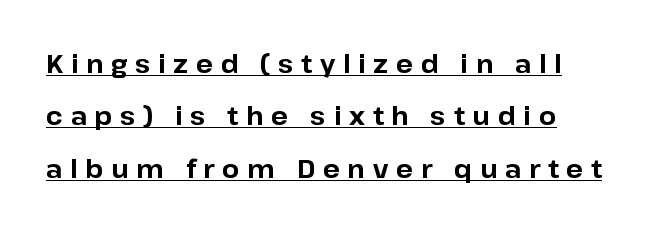
The image shows 25 px bold type, upright; set left-aligned, loose line spacing (2.1x), unusually wide letter spacing (+0.31 em), underlined.
